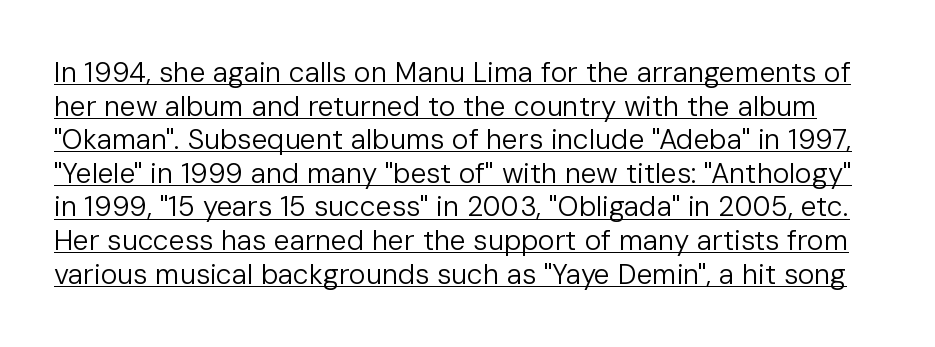
{"serif": "no", "italic": "no", "bold": "no", "weight": "regular", "width": "normal", "stroke_contrast": "low", "x_height": "medium", "monospaced": "no", "underline": "yes", "line_spacing_ratio": 1.2, "letter_spacing": "normal", "letter_spacing_em": 0.0, "glyph_px": 28}
